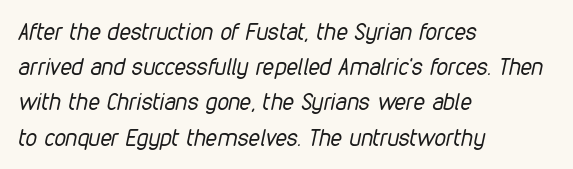
Q: Is the text bold? A: No.
Q: Is the text italic (slanted)? A: Yes, it leans right by about 12 degrees.
Q: Is the text underlined? A: No.
Q: How is the paragraph aligned? A: Left-aligned.
Q: Is the spacing between letters normal or unusually wide? A: Normal.
Q: Is the spacing between lines tight, normal or loose? A: Normal.
